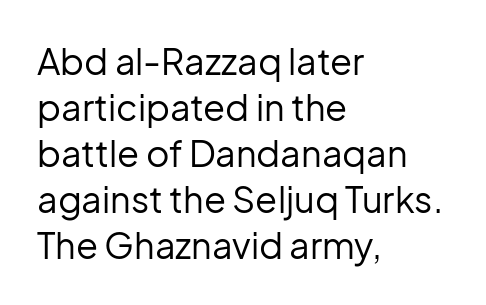
The image shows 36 px regular-weight sans-serif type, upright; set left-aligned, normal line spacing (1.28x), normal letter spacing, not underlined; low stroke contrast and a medium x-height.
